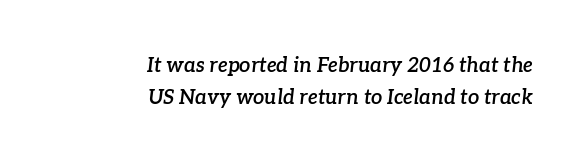
The image shows 20 px text type, italic (leaning right); set right-aligned, normal line spacing (1.62x), normal letter spacing, not underlined.
